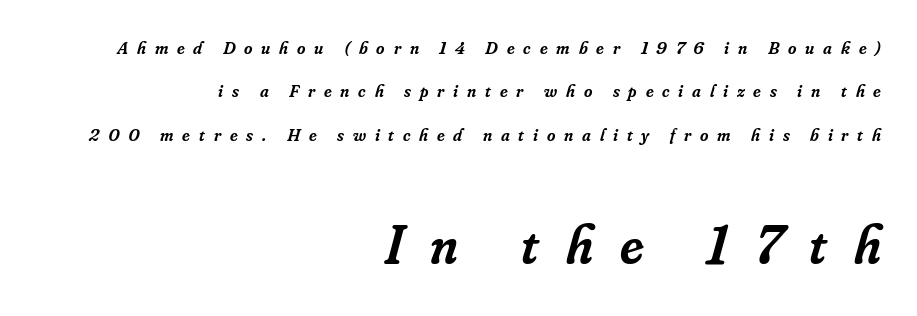
Q: Is the text bold? A: Semi-bold.
Q: Is the text italic (slanted)? A: Yes, it leans right by about 16 degrees.
Q: Is the typeface a serif or a sans-serif typeface? A: Serif.
Q: Is the text underlined? A: No.
Q: How is the paragraph aligned? A: Right-aligned.
Q: Is the spacing between letters normal or unusually wide? A: Unusually wide.
Q: Is the spacing between lines tight, normal or loose? A: Loose.
Q: Which block of text is set in a larger size, the first (top) or the second (bottom)? A: The second (bottom) one.
Q: Width (condensed, normal, or wide)? A: Normal.
Q: Stroke contrast? A: Low.
Q: x-height? A: Small.
Q: Monospaced? A: No.
